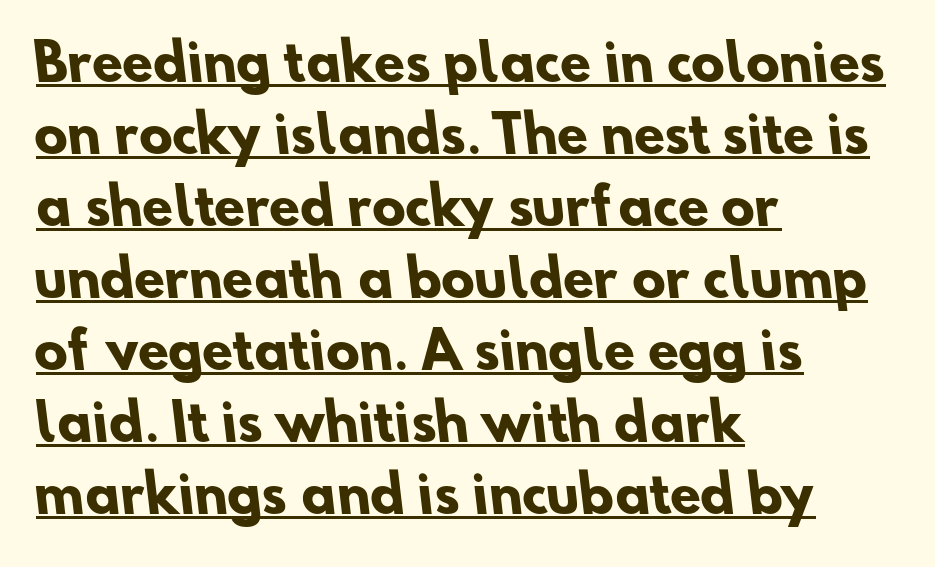
The image shows 50 px heavy sans-serif type; set left-aligned, normal line spacing (1.44x), normal letter spacing, underlined; low stroke contrast and a small x-height.
